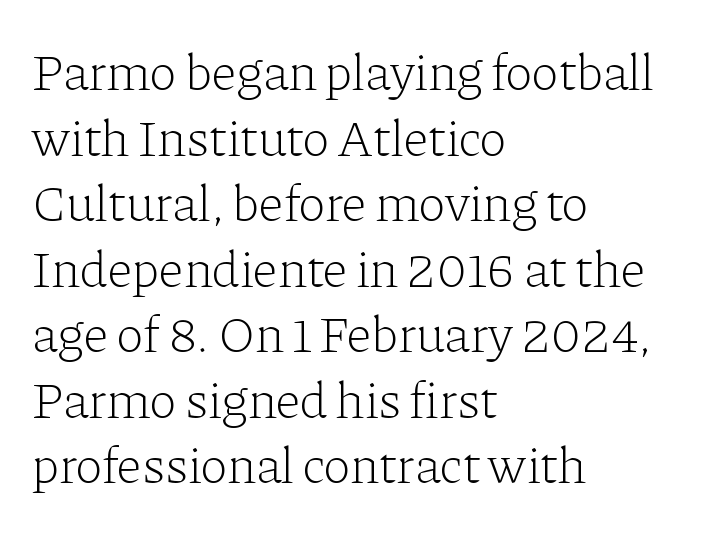
The face used here is rendered with its standard letterfit. The letters stand straight up with perfectly vertical stems. The rendering uses a moderate line-height, typical for paragraphs. Any mark beneath the type? The region is blank. The rendering uses natural spacing where letterforms have individual widths. Bold? No — there's no thickening of the strokes.
